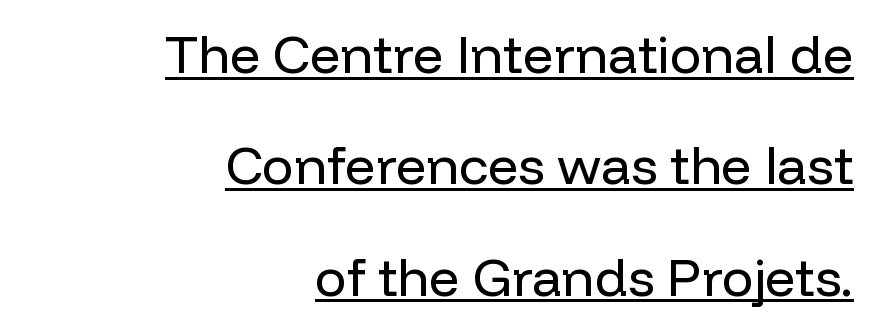
{"serif": "no", "italic": "no", "bold": "no", "weight": "regular", "width": "normal", "stroke_contrast": "low", "x_height": "medium", "monospaced": "no", "underline": "yes", "align": "right", "line_spacing": "loose", "line_spacing_ratio": 2.1, "letter_spacing": "normal", "letter_spacing_em": 0.0, "glyph_px": 53}
